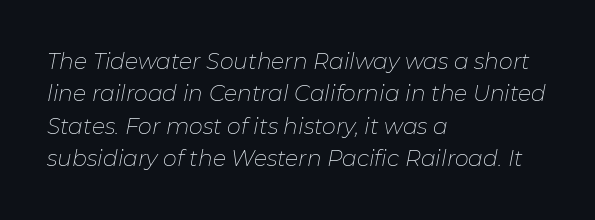
{"italic": "yes", "lean": "right", "slant_degrees": 11, "bold": "no", "underline": "no", "align": "left", "line_spacing": "normal", "line_spacing_ratio": 1.47, "letter_spacing": "normal", "letter_spacing_em": 0.0, "glyph_px": 22}
